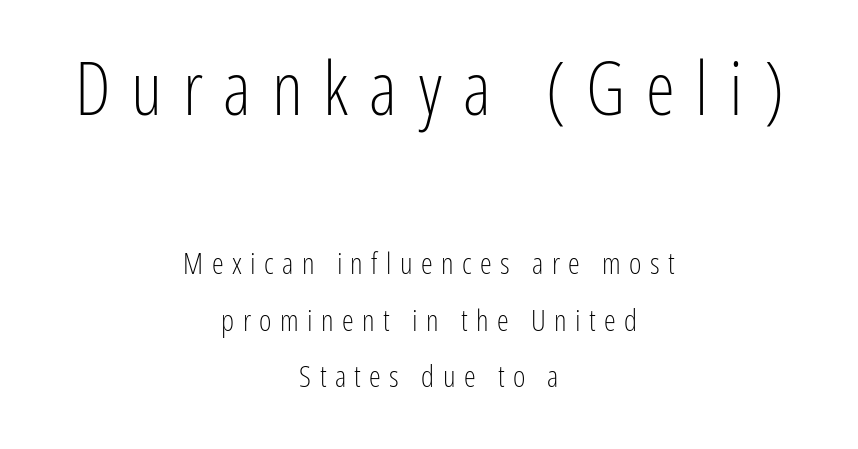
Q: Is the text bold? A: No.
Q: Is the text italic (slanted)? A: No, it is upright.
Q: Is the typeface a serif or a sans-serif typeface? A: Sans-serif.
Q: Is the text underlined? A: No.
Q: How is the paragraph aligned? A: Centered.
Q: Is the spacing between letters normal or unusually wide? A: Unusually wide.
Q: Which block of text is set in a larger size, the first (top) or the second (bottom)? A: The first (top) one.
Q: Width (condensed, normal, or wide)? A: Condensed.
Q: Stroke contrast? A: Low.
Q: x-height? A: Medium.
Q: Monospaced? A: No.
